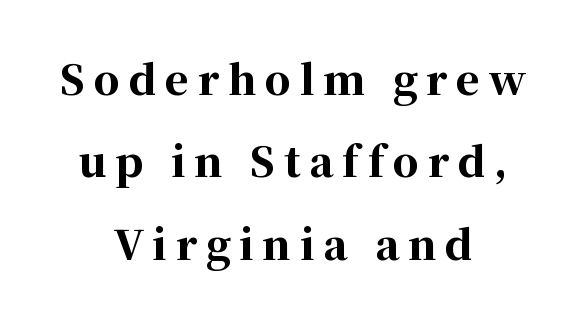
{"serif": "yes", "italic": "no", "bold": "yes", "weight": "bold", "width": "normal", "stroke_contrast": "high", "x_height": "medium", "monospaced": "no", "underline": "no", "align": "center", "line_spacing": "loose", "line_spacing_ratio": 2.01, "letter_spacing": "wide", "letter_spacing_em": 0.21, "glyph_px": 41}
